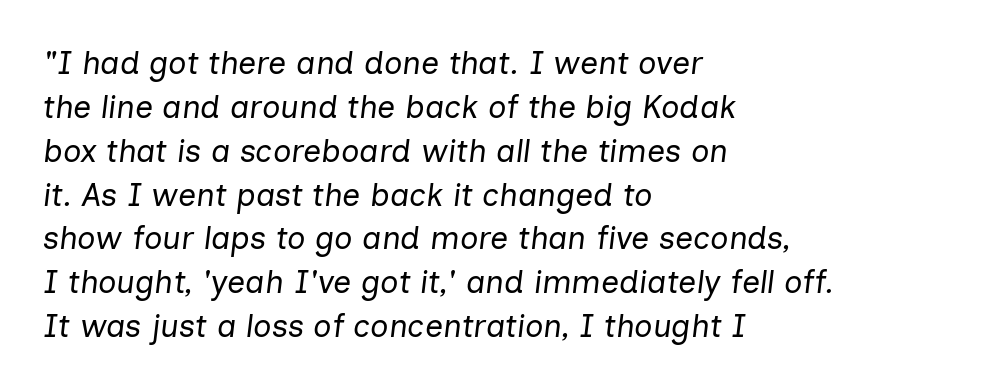
{"italic": "yes", "lean": "right", "slant_degrees": 7, "bold": "no", "weight": "regular", "width": "normal", "stroke_contrast": "low", "x_height": "medium", "monospaced": "no", "underline": "no", "align": "left", "line_spacing": "normal", "line_spacing_ratio": 1.37, "letter_spacing": "normal", "letter_spacing_em": 0.0, "glyph_px": 32}
